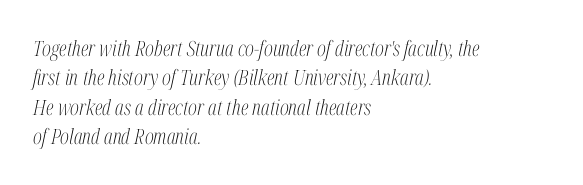
{"italic": "yes", "lean": "right", "slant_degrees": 12, "bold": "no", "underline": "no", "align": "left", "line_spacing": "normal", "line_spacing_ratio": 1.4, "letter_spacing": "normal", "letter_spacing_em": 0.0, "glyph_px": 21}
